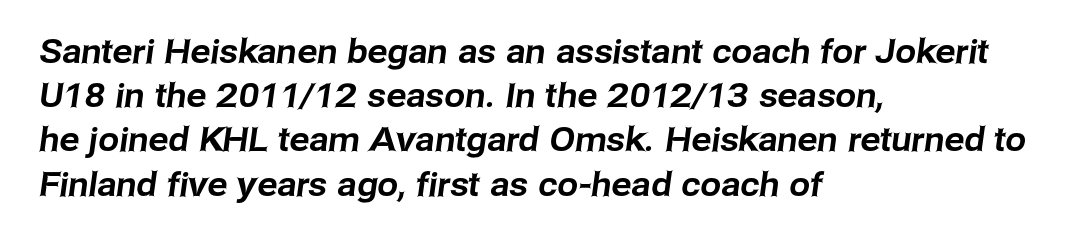
Q: Is the typeface a serif or a sans-serif typeface? A: Sans-serif.
Q: Is the text underlined? A: No.
Q: How is the paragraph aligned? A: Left-aligned.
Q: Is the spacing between letters normal or unusually wide? A: Normal.
Q: Is the spacing between lines tight, normal or loose? A: Normal.
Q: Width (condensed, normal, or wide)? A: Normal.
Q: Stroke contrast? A: Low.
Q: x-height? A: Medium.
Q: Monospaced? A: No.
